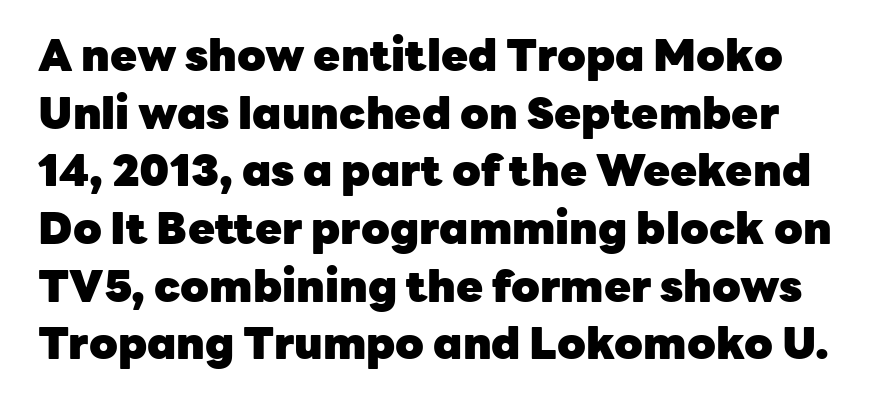
{"serif": "no", "italic": "no", "bold": "yes", "weight": "heavy", "width": "normal", "stroke_contrast": "low", "x_height": "medium", "monospaced": "no", "underline": "no", "line_spacing": "normal", "line_spacing_ratio": 1.31, "letter_spacing": "normal", "letter_spacing_em": 0.0, "glyph_px": 44}
